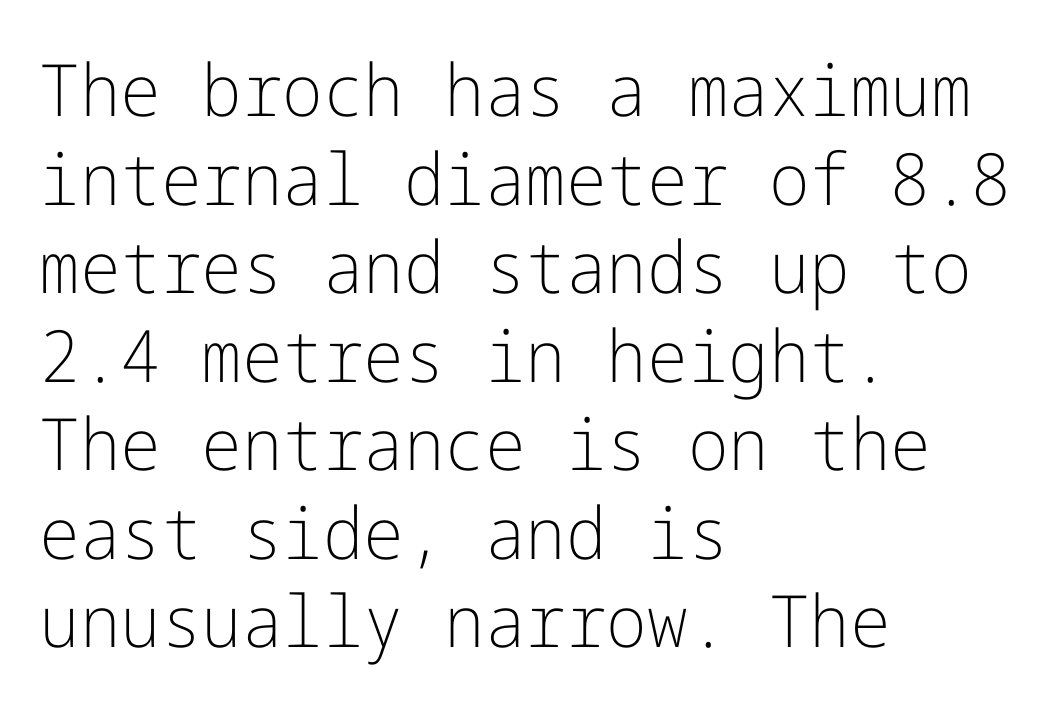
The image shows 72 px light sans-serif type, upright; set left-aligned, line spacing 1.23x, normal letter spacing, not underlined; low stroke contrast and a medium x-height.
